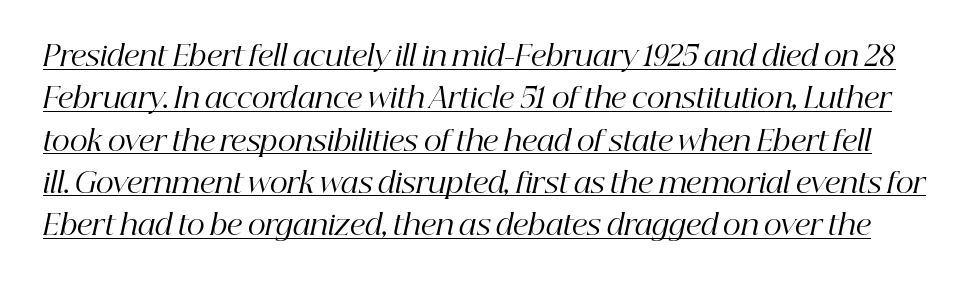
Q: Is the text bold? A: No.
Q: Is the text italic (slanted)? A: Yes, it leans right by about 12 degrees.
Q: Is the typeface a serif or a sans-serif typeface? A: Serif.
Q: Is the text underlined? A: Yes.
Q: Is the spacing between letters normal or unusually wide? A: Normal.
Q: Is the spacing between lines tight, normal or loose? A: Normal.
Q: Width (condensed, normal, or wide)? A: Normal.
Q: Stroke contrast? A: High.
Q: x-height? A: Medium.
Q: Monospaced? A: No.
